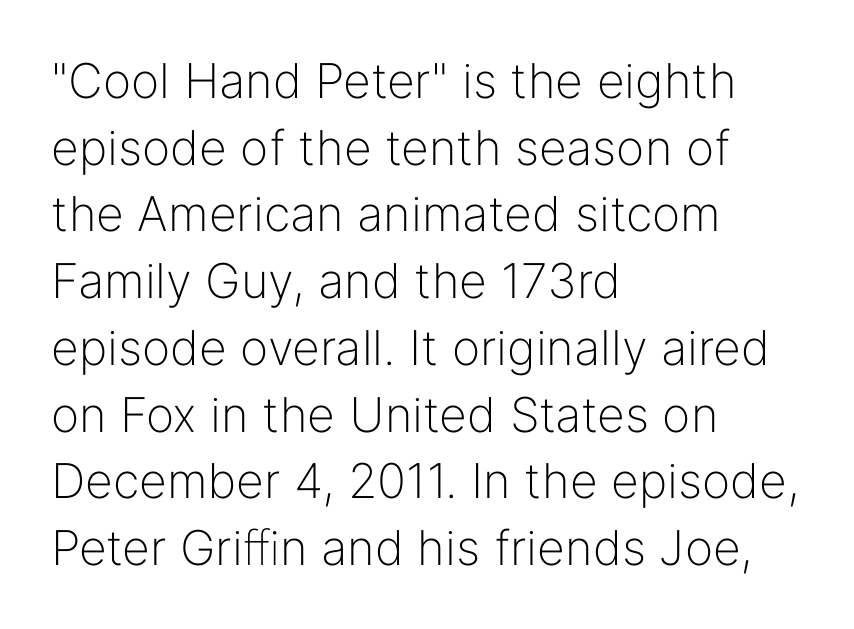
The image shows 48 px light sans-serif type, upright; set left-aligned, normal line spacing (1.39x), normal letter spacing, not underlined; low stroke contrast and a medium x-height.
